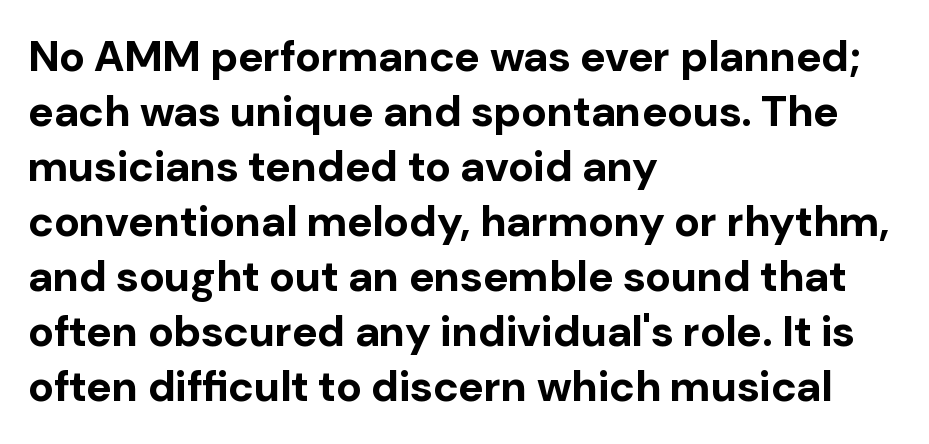
{"serif": "no", "italic": "no", "bold": "yes", "weight": "bold", "width": "normal", "stroke_contrast": "low", "x_height": "medium", "monospaced": "no", "underline": "no", "align": "left", "line_spacing": "normal", "line_spacing_ratio": 1.28, "letter_spacing": "normal", "letter_spacing_em": 0.0, "glyph_px": 43}
